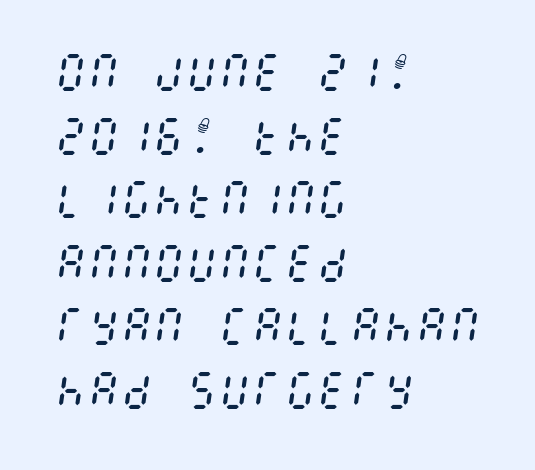
The image shows 41 px regular-weight, condensed type, italic (leaning right); set left-aligned, normal line spacing (1.55x), normal letter spacing, not underlined; medium stroke contrast and a large x-height.
